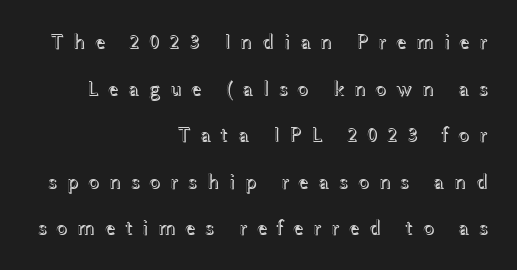
The image shows 21 px text type, upright; set right-aligned, loose line spacing (2.22x), unusually wide letter spacing (+0.44 em), not underlined.
